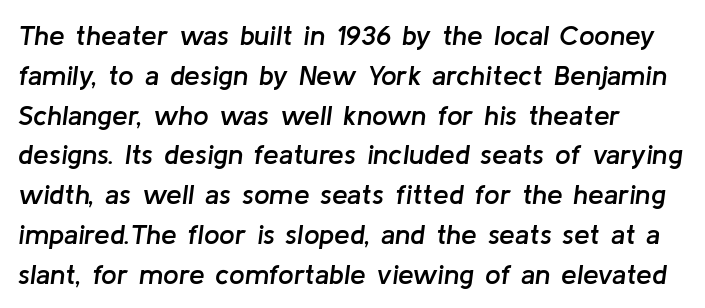
Q: Is the text bold? A: Semi-bold.
Q: Is the text italic (slanted)? A: Yes, it leans right by about 8 degrees.
Q: Is the text underlined? A: No.
Q: Is the spacing between letters normal or unusually wide? A: Normal.
Q: Is the spacing between lines tight, normal or loose? A: Normal.
Q: Width (condensed, normal, or wide)? A: Normal.
Q: Stroke contrast? A: Low.
Q: x-height? A: Medium.
Q: Monospaced? A: No.
